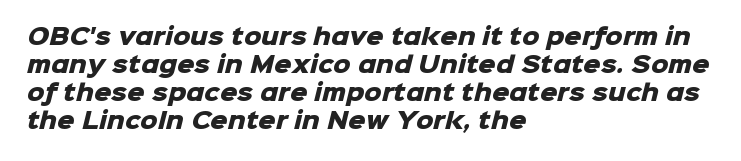
The setting favours the left margin, as ordinary paragraphs usually do. Students, this is bold: see how much ink each stroke carries. The type is set solid horizontally, with unmodified tracking. This rendering features lettering with no underline.
